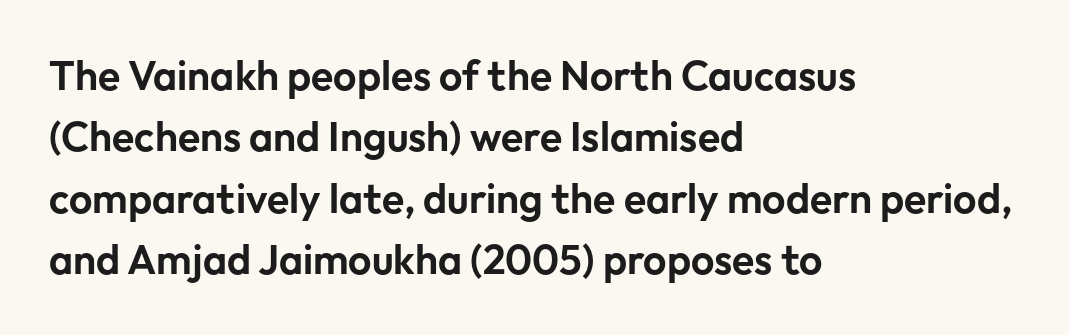
{"serif": "no", "italic": "no", "width": "normal", "stroke_contrast": "low", "x_height": "medium", "monospaced": "no", "underline": "no", "align": "left", "line_spacing": "normal", "line_spacing_ratio": 1.5, "letter_spacing": "normal", "letter_spacing_em": 0.0, "glyph_px": 41}
